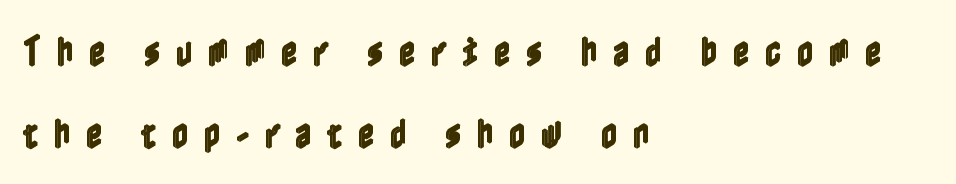
{"italic": "no", "width": "condensed", "x_height": "medium", "underline": "no", "align": "left", "line_spacing": "loose", "line_spacing_ratio": 2.49, "letter_spacing": "wide", "letter_spacing_em": 0.45, "glyph_px": 33}
